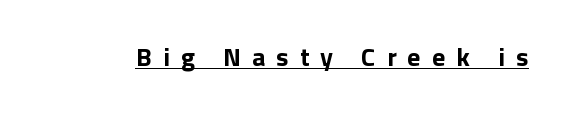
Does the weight exceed regular? Yes, all the way to bold. The tracking reads as deliberately expanded to a designer's eye. Every word sits above its own underline. Is there any slant? The stems are plumb.
